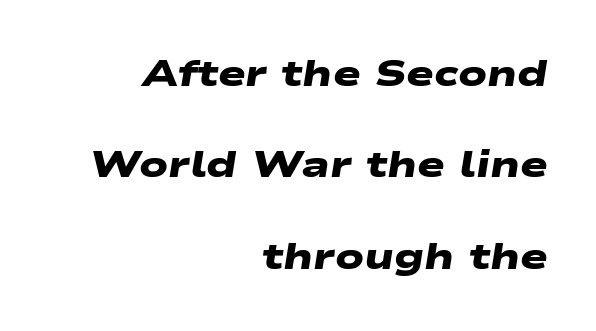
The image shows 37 px heavy, wide sans-serif type; set right-aligned, loose line spacing (2.47x), normal letter spacing, not underlined; low stroke contrast and a medium x-height.
